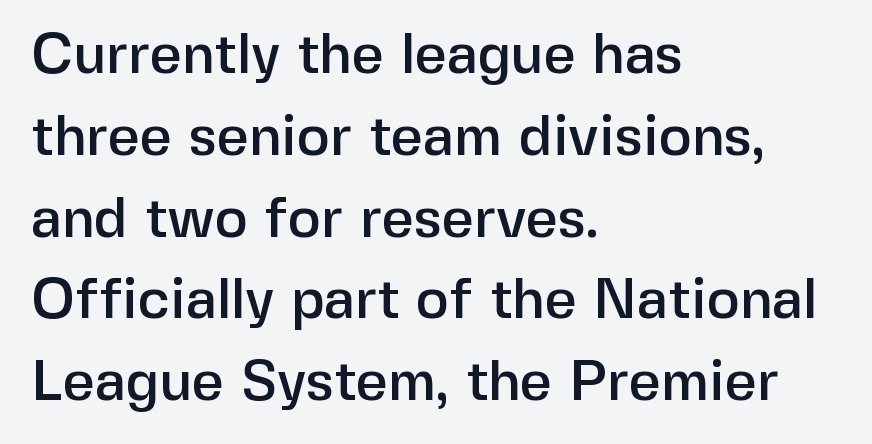
The image shows 56 px sans-serif type, upright; set left-aligned, normal line spacing (1.46x), normal letter spacing, not underlined; low stroke contrast and a medium x-height.
